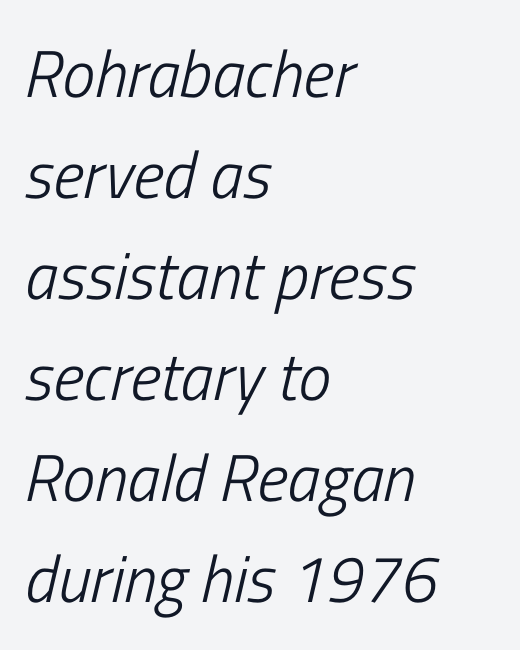
The image shows 66 px light, condensed type, italic (leaning right); set left-aligned, normal line spacing (1.53x), normal letter spacing, not underlined; low stroke contrast and a medium x-height.
